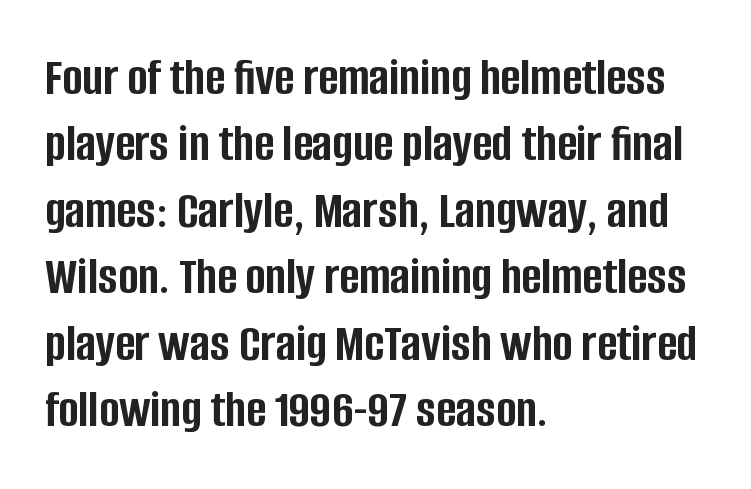
{"serif": "no", "italic": "no", "bold": "yes", "weight": "semibold", "width": "condensed", "stroke_contrast": "low", "x_height": "large", "monospaced": "no", "underline": "no", "align": "left", "line_spacing_ratio": 1.23, "letter_spacing": "normal", "letter_spacing_em": 0.0, "glyph_px": 54}
